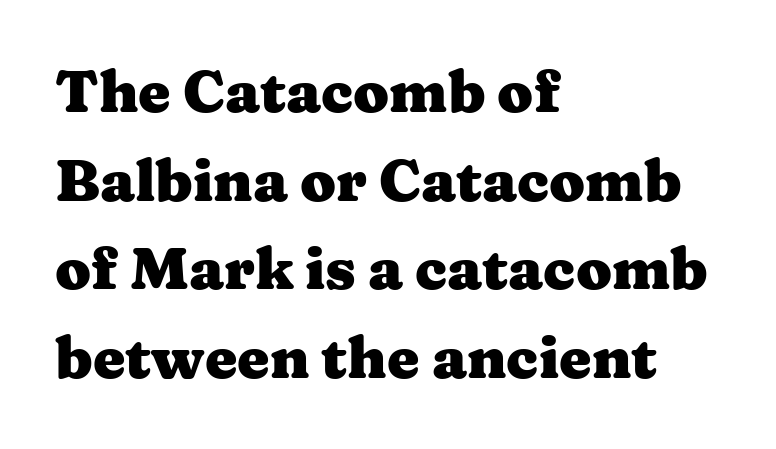
The image shows 58 px heavy, wide serif type, upright; set left-aligned, normal line spacing (1.53x), normal letter spacing, not underlined; medium stroke contrast and a medium x-height.
